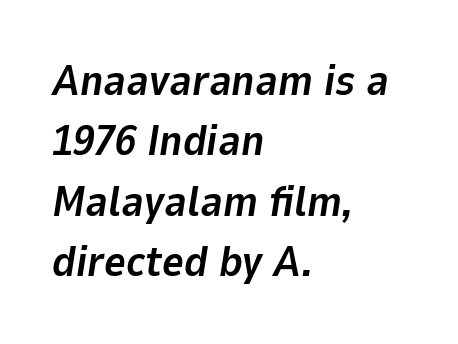
The image shows 42 px bold type, italic (leaning right); set left-aligned, normal line spacing (1.44x), normal letter spacing, not underlined; low stroke contrast and a medium x-height.
